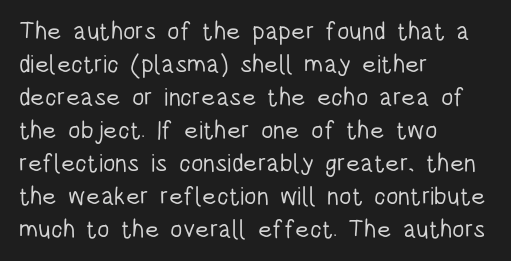
The setting favours the left margin, as ordinary paragraphs usually do. The letters stand upright; this is a roman face. Does the leading feel generous? No, just average. The passage shown has conventional tracking throughout. Each stroke keeps to a modest, everyday thickness or less.
